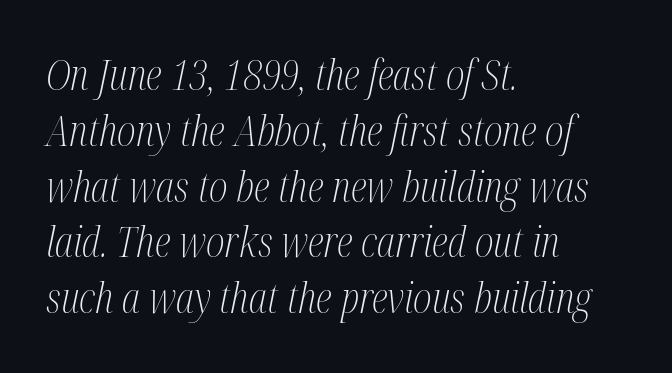
{"serif": "yes", "italic": "yes", "lean": "right", "slant_degrees": 12, "bold": "no", "weight": "light", "width": "condensed", "stroke_contrast": "medium", "x_height": "medium", "monospaced": "no", "underline": "no", "align": "left", "line_spacing": "normal", "line_spacing_ratio": 1.36, "letter_spacing": "normal", "letter_spacing_em": 0.0, "glyph_px": 41}
